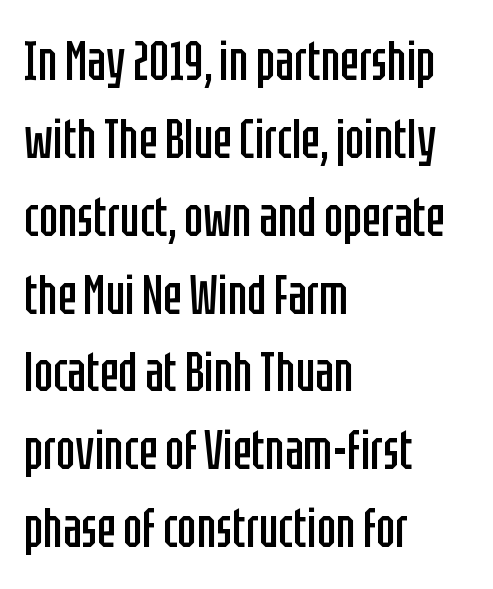
The image shows 56 px regular-weight, condensed sans-serif type, upright; set left-aligned, normal line spacing (1.39x), normal letter spacing, not underlined; low stroke contrast and a large x-height.
